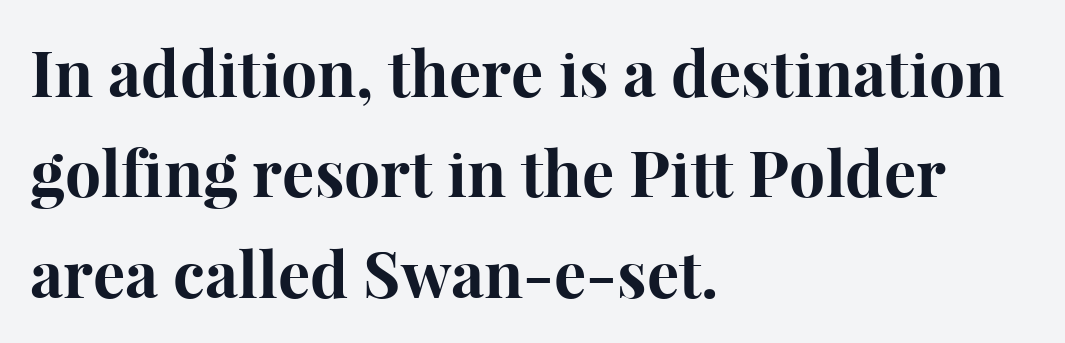
{"serif": "yes", "italic": "no", "bold": "yes", "weight": "bold", "width": "normal", "stroke_contrast": "high", "x_height": "medium", "monospaced": "no", "underline": "no", "align": "left", "line_spacing": "normal", "line_spacing_ratio": 1.57, "letter_spacing": "normal", "letter_spacing_em": 0.0, "glyph_px": 64}
